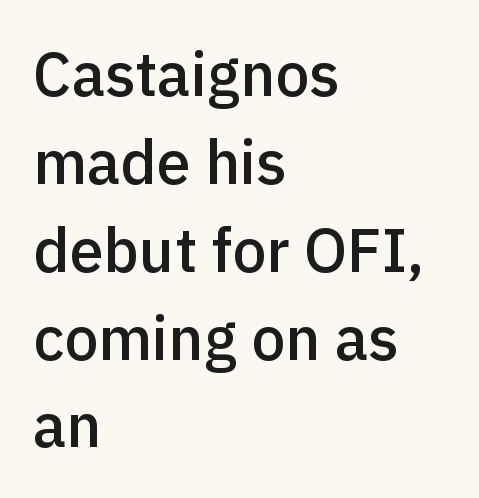
Q: Is the text bold? A: Semi-bold.
Q: Is the text italic (slanted)? A: No, it is upright.
Q: Is the typeface a serif or a sans-serif typeface? A: Sans-serif.
Q: Is the text underlined? A: No.
Q: How is the paragraph aligned? A: Left-aligned.
Q: Is the spacing between letters normal or unusually wide? A: Normal.
Q: Is the spacing between lines tight, normal or loose? A: Normal.
Q: Width (condensed, normal, or wide)? A: Normal.
Q: x-height? A: Medium.
Q: Monospaced? A: No.
